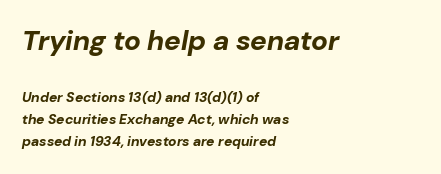
Regular leading. The characters look thick and weighty, a clear bold. This rendering uses left alignment, leaving the right contour irregular. The space beneath each line is pristine and unruled. Think of a printed novel: that variable character pitch is what you see here.
